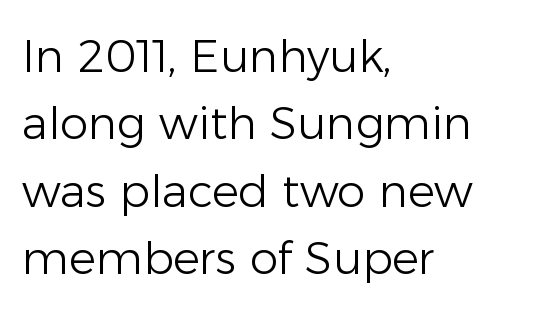
The image shows 45 px light sans-serif type, upright; set left-aligned, normal line spacing (1.5x), normal letter spacing, not underlined; low stroke contrast and a medium x-height.
